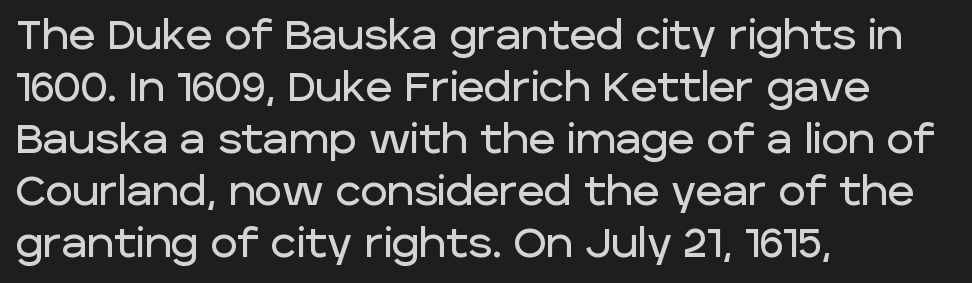
Students, observe: this is what conventionally led text looks like. Each word holds together tightly as a unit, with standard inter-letter gaps. Leftover space on each line is placed entirely after the last word. The designer went with a sans here, leaving each stem footless. You could not count columns in this text — the font is proportionally spaced.
